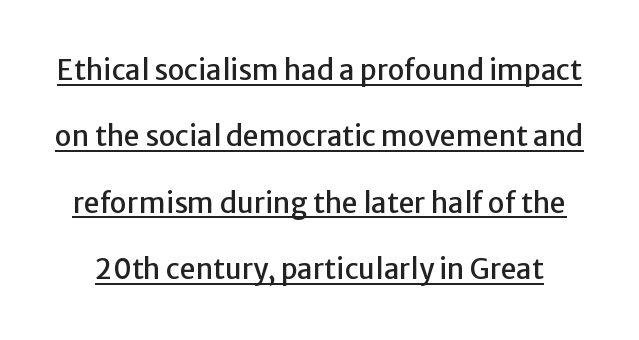
Line spacing here is loose. This sample has the flowing, uneven cadence of proportional lettering. Tall strokes in this sample are plumb rather than angled. Each word holds together tightly as a unit, with standard inter-letter gaps.
